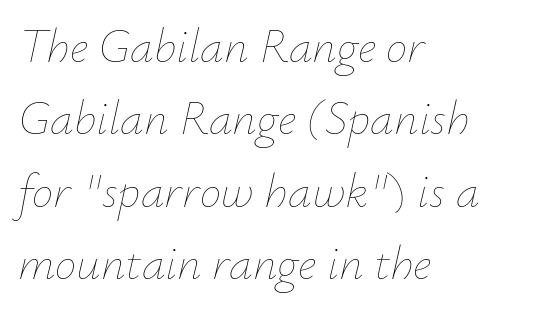
Casual observation: everything's shoved over to the left. The vertical gap from one line to the next is medium. The baseline area is clear. It's the slanting kind of type. Spacing verdict: proportional, widths tailored to each character.
